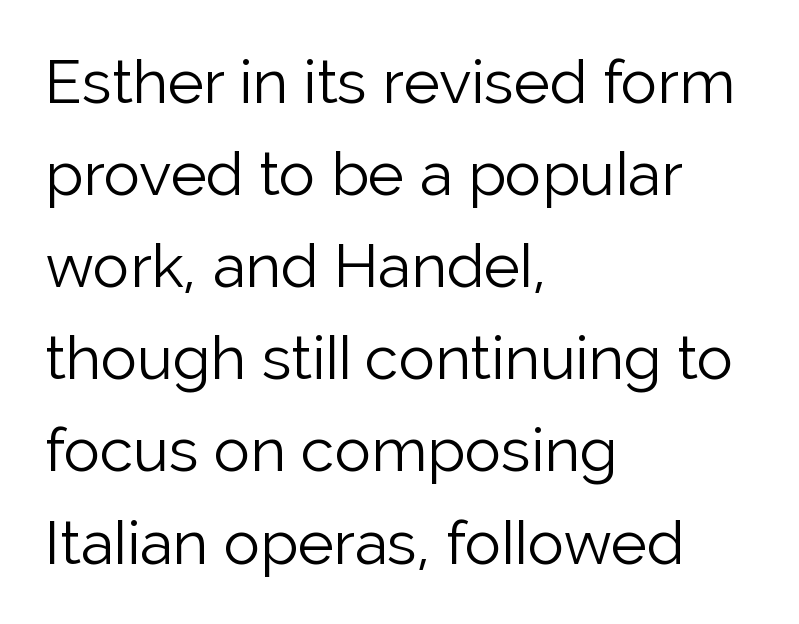
{"serif": "no", "italic": "no", "bold": "no", "weight": "light", "width": "normal", "stroke_contrast": "low", "x_height": "medium", "monospaced": "no", "underline": "no", "align": "left", "line_spacing": "normal", "line_spacing_ratio": 1.51, "letter_spacing": "normal", "letter_spacing_em": 0.0, "glyph_px": 61}
